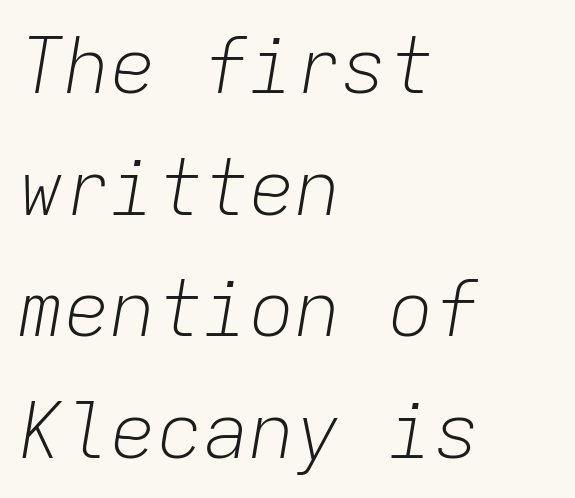
{"italic": "yes", "lean": "right", "slant_degrees": 9, "bold": "no", "weight": "light", "width": "normal", "stroke_contrast": "low", "x_height": "medium", "monospaced": "yes", "underline": "no", "align": "left", "line_spacing": "normal", "line_spacing_ratio": 1.58, "letter_spacing": "normal", "letter_spacing_em": 0.0, "glyph_px": 77}
